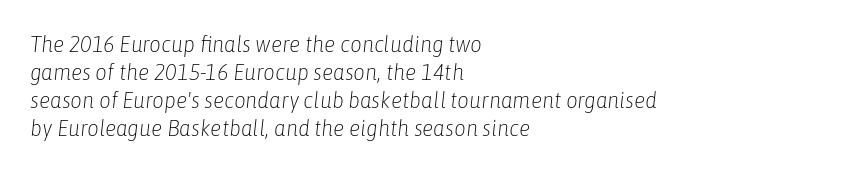
The image shows 23 px text type, italic (leaning right); set left-aligned, line spacing 1.22x, normal letter spacing, not underlined.
